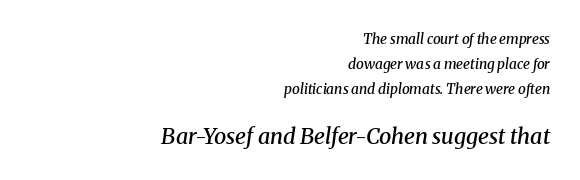
Q: Is the text bold? A: Semi-bold.
Q: Is the text italic (slanted)? A: Yes, it leans right by about 8 degrees.
Q: Is the text underlined? A: No.
Q: How is the paragraph aligned? A: Right-aligned.
Q: Is the spacing between letters normal or unusually wide? A: Normal.
Q: Which block of text is set in a larger size, the first (top) or the second (bottom)? A: The second (bottom) one.
